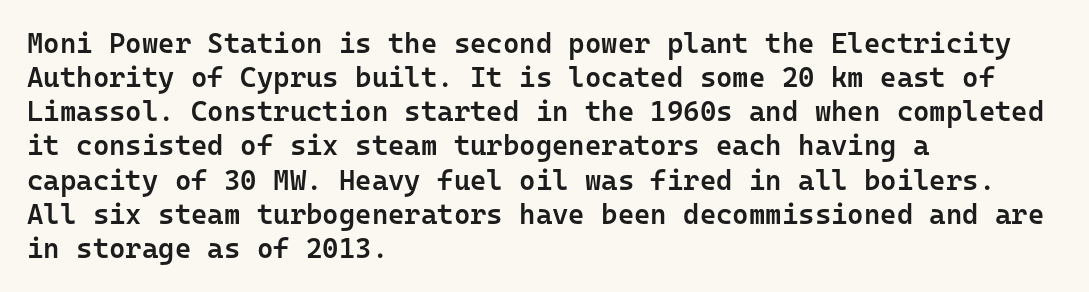
The image shows 28 px semibold sans-serif type, upright, monospaced; set left-aligned, line spacing 1.22x, normal letter spacing, not underlined; low stroke contrast and a medium x-height.
